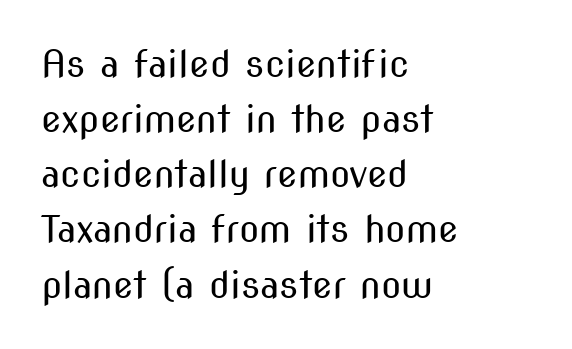
{"serif": "no", "italic": "no", "bold": "no", "weight": "regular", "width": "condensed", "stroke_contrast": "medium", "x_height": "medium", "monospaced": "no", "underline": "no", "align": "left", "line_spacing": "normal", "line_spacing_ratio": 1.49, "letter_spacing": "normal", "letter_spacing_em": 0.0, "glyph_px": 37}
